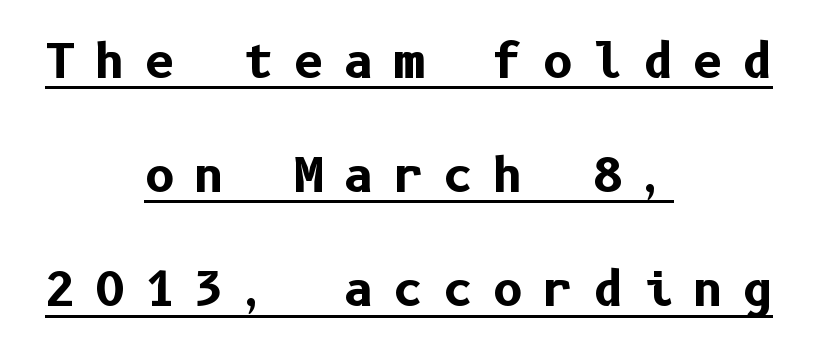
{"serif": "no", "italic": "no", "bold": "yes", "weight": "bold", "width": "normal", "stroke_contrast": "low", "x_height": "medium", "underline": "yes", "align": "center", "line_spacing": "loose", "line_spacing_ratio": 2.43, "letter_spacing": "wide", "letter_spacing_em": 0.41, "glyph_px": 47}
